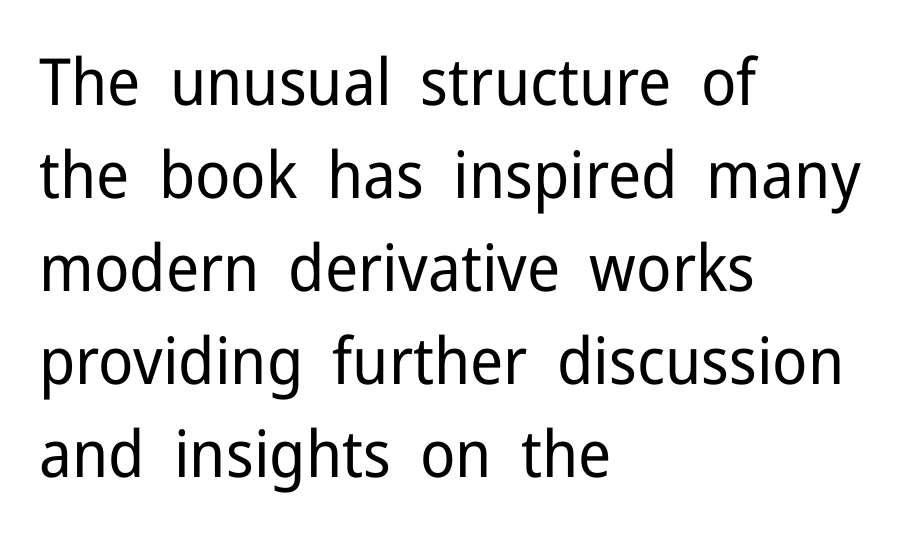
Q: Is the text bold? A: No.
Q: Is the text italic (slanted)? A: No, it is upright.
Q: Is the typeface a serif or a sans-serif typeface? A: Sans-serif.
Q: Is the text underlined? A: No.
Q: How is the paragraph aligned? A: Left-aligned.
Q: Is the spacing between letters normal or unusually wide? A: Normal.
Q: Is the spacing between lines tight, normal or loose? A: Normal.
Q: Width (condensed, normal, or wide)? A: Normal.
Q: Stroke contrast? A: Low.
Q: x-height? A: Medium.
Q: Monospaced? A: No.
